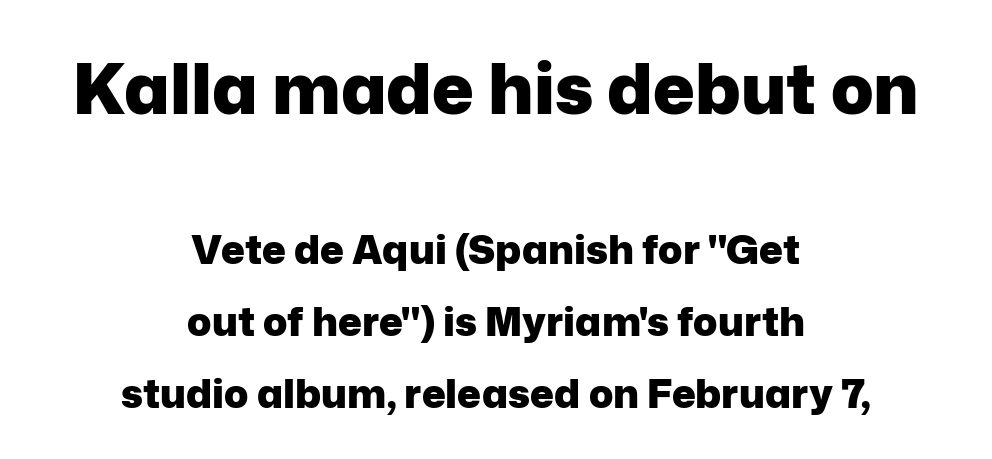
The lettering holds an erect, upright posture throughout. Bare-footed words on every line. The lines are quadded center. Varying glyph widths throughout — classic text-font behaviour. As a designer I'd log this as weight 700, bold.
